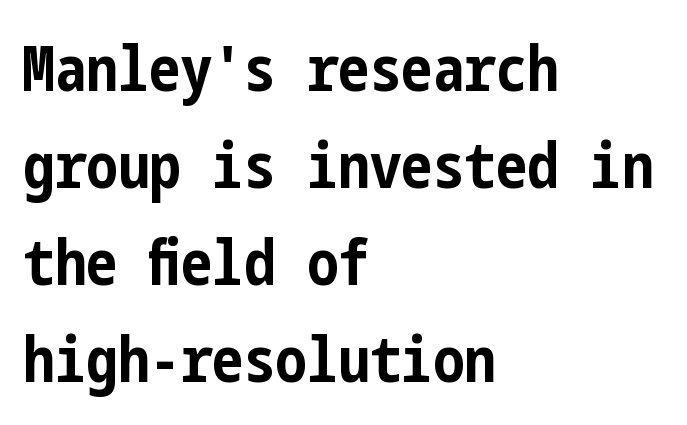
{"serif": "no", "italic": "no", "bold": "yes", "weight": "bold", "width": "condensed", "stroke_contrast": "low", "x_height": "medium", "underline": "no", "align": "left", "line_spacing": "normal", "line_spacing_ratio": 1.54, "letter_spacing": "normal", "letter_spacing_em": 0.0, "glyph_px": 63}
